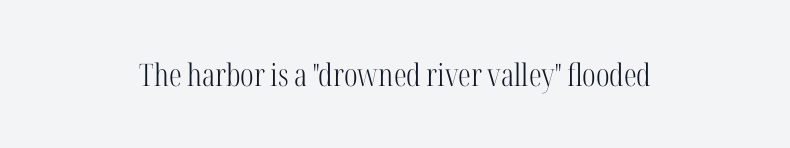
Posture: upright roman. Descenders are the only things crossing below the line. The letters look calm and open, with moderate or lighter stems. Looks like regular typesetting: each glyph gets only the width it needs.
